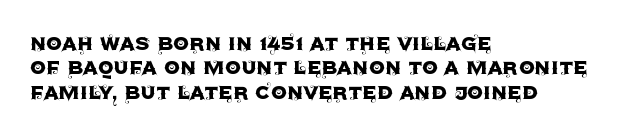
{"italic": "no", "underline": "no", "align": "left", "line_spacing": "tight", "line_spacing_ratio": 0.98, "letter_spacing": "normal", "letter_spacing_em": 0.0, "glyph_px": 25}
